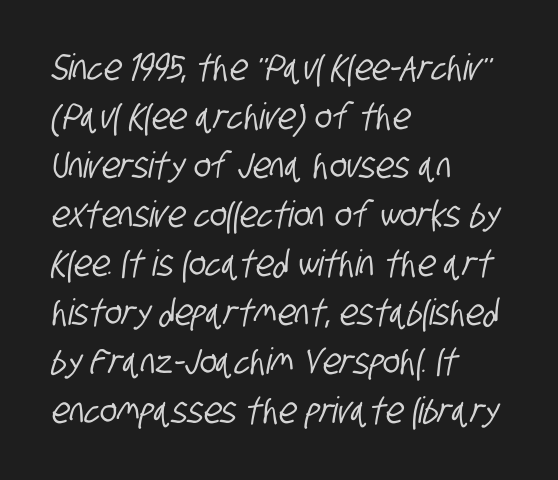
{"serif": "no", "width": "condensed", "stroke_contrast": "low", "x_height": "large", "monospaced": "no", "underline": "no", "align": "left", "line_spacing": "normal", "line_spacing_ratio": 1.36, "letter_spacing": "normal", "letter_spacing_em": 0.0, "glyph_px": 36}
